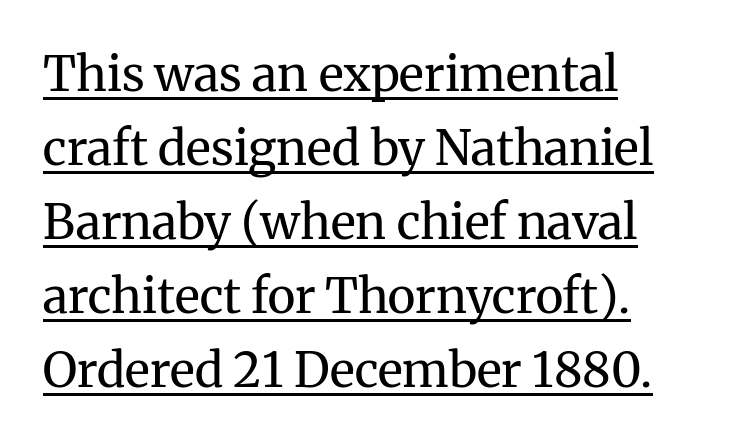
Q: Is the text bold? A: No.
Q: Is the text italic (slanted)? A: No, it is upright.
Q: Is the typeface a serif or a sans-serif typeface? A: Serif.
Q: Is the text underlined? A: Yes.
Q: How is the paragraph aligned? A: Left-aligned.
Q: Is the spacing between letters normal or unusually wide? A: Normal.
Q: Is the spacing between lines tight, normal or loose? A: Normal.
Q: Width (condensed, normal, or wide)? A: Normal.
Q: Stroke contrast? A: Medium.
Q: x-height? A: Medium.
Q: Monospaced? A: No.
